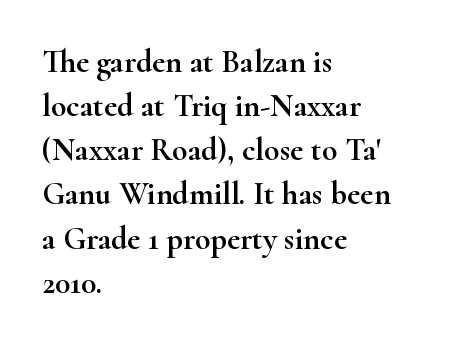
The image shows 32 px wide serif type, upright; set left-aligned, normal line spacing (1.38x), normal letter spacing, not underlined; high stroke contrast and a small x-height.
